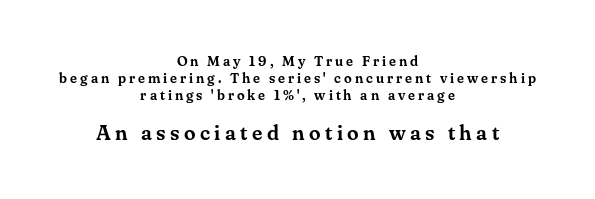
Q: Is the text italic (slanted)? A: No, it is upright.
Q: Is the text underlined? A: No.
Q: How is the paragraph aligned? A: Centered.
Q: Is the spacing between letters normal or unusually wide? A: Unusually wide.
Q: Which block of text is set in a larger size, the first (top) or the second (bottom)? A: The second (bottom) one.
